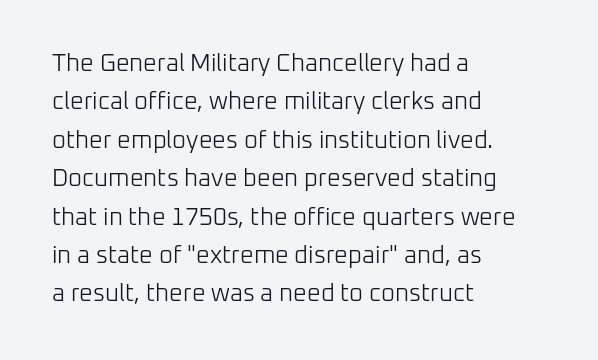
Q: Is the text bold? A: No.
Q: Is the text italic (slanted)? A: No, it is upright.
Q: Is the text underlined? A: No.
Q: How is the paragraph aligned? A: Left-aligned.
Q: Is the spacing between letters normal or unusually wide? A: Normal.
Q: Is the spacing between lines tight, normal or loose? A: Normal.
